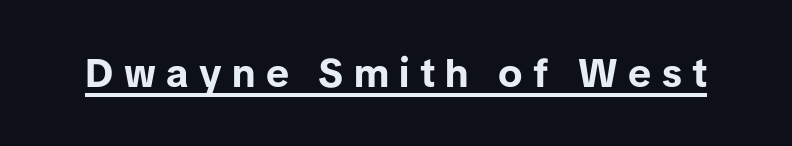
The image shows 40 px bold sans-serif type, upright; set unusually wide letter spacing (+0.26 em), underlined; low stroke contrast and a medium x-height.
